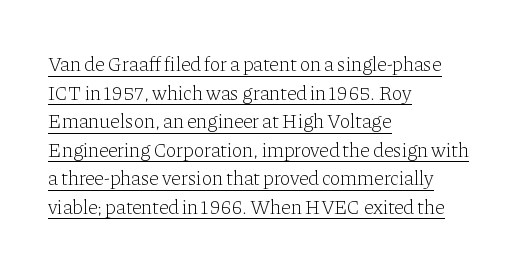
Default kerning and tracking; the words read as compact shapes. These lines were composed using upright roman letters. Somebody hit Ctrl+U on this one — the words are underlined. If you measured baseline to baseline, you'd find a middling distance. The setting favours the left margin, as ordinary paragraphs usually do.
